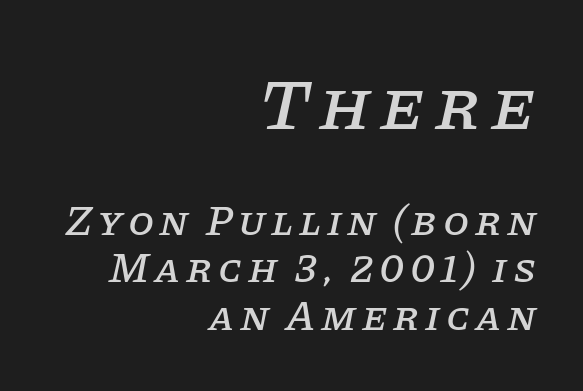
Q: Is the text italic (slanted)? A: Yes, it leans right by about 11 degrees.
Q: Is the typeface a serif or a sans-serif typeface? A: Serif.
Q: Is the text underlined? A: No.
Q: How is the paragraph aligned? A: Right-aligned.
Q: Is the spacing between lines tight, normal or loose? A: Tight.
Q: Which block of text is set in a larger size, the first (top) or the second (bottom)? A: The first (top) one.
Q: Width (condensed, normal, or wide)? A: Normal.
Q: Stroke contrast? A: Low.
Q: x-height? A: Large.
Q: Monospaced? A: No.
